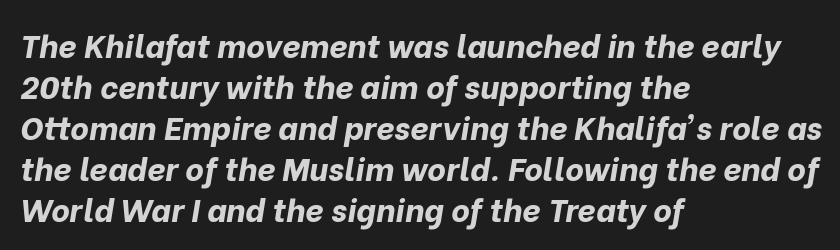
{"italic": "yes", "lean": "right", "slant_degrees": 10, "bold": "yes", "weight": "bold", "width": "normal", "stroke_contrast": "low", "x_height": "medium", "monospaced": "no", "underline": "no", "align": "left", "line_spacing": "normal", "line_spacing_ratio": 1.28, "letter_spacing": "normal", "letter_spacing_em": 0.0, "glyph_px": 32}
